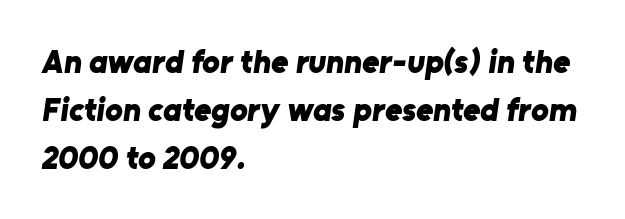
Underlining? Definitely not there. Font category for this specimen: sans-serif. If you drew a ruler down the left edge, every line would touch it. Heavy, bold letterforms. Students, observe: this is what conventionally led text looks like. Each letter keeps its own natural width here, so spacing adapts to shape.
